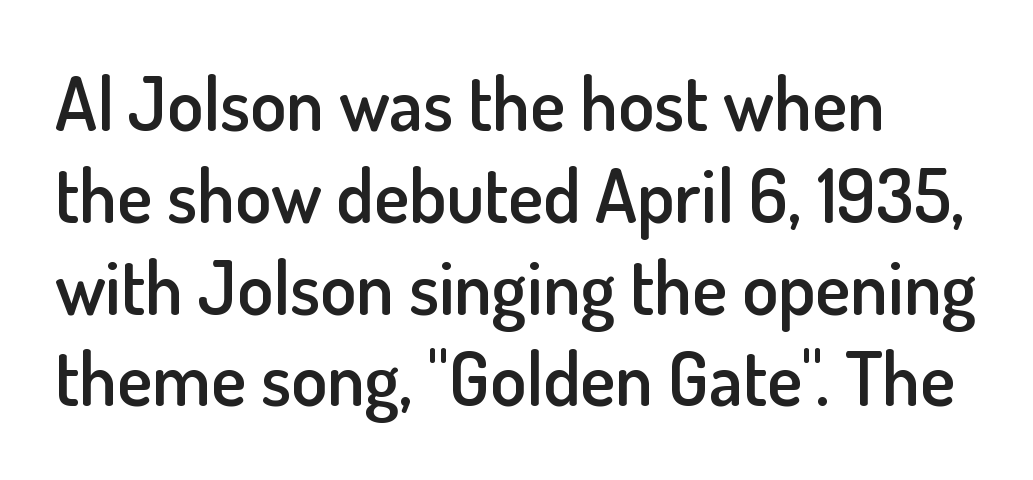
The horizontal fit of the characters is conventional and even. Is the type bold? Partly — it's a semibold, heavier than regular but not fully bold. Are there feet on the stems? There aren't — it's a sans. A typesetter would call this proportional, since set widths differ per character. The typesetter chose a ragged-right arrangement here.
